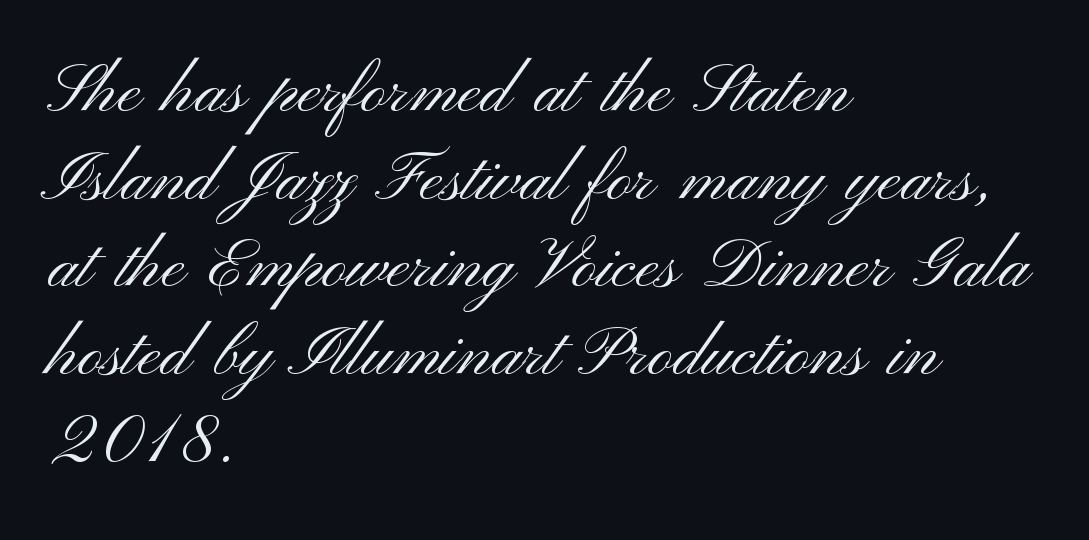
The glyphs in this specimen are sans serif. Underlining? Definitely not there. Characters follow at the spacing the type designer built in. This sample has the flowing, uneven cadence of proportional lettering. The weight tops out at a normal text grade.
